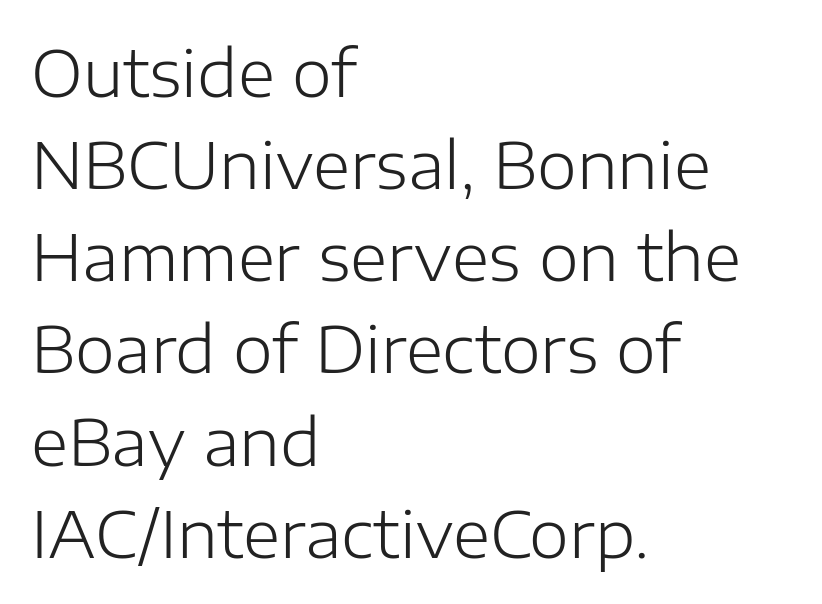
Type without underlining. The glyphs in this specimen are sans serif. The leading is moderate, giving the passage an even texture. The passage is arranged the way most books set body copy — flush left. The gaps between neighbouring characters are ordinary and unremarkable.
